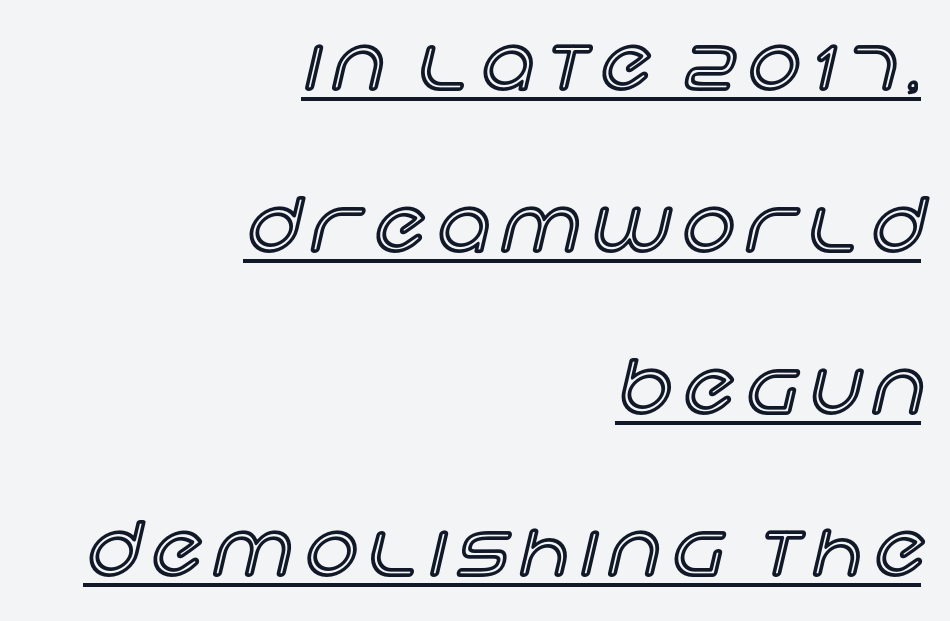
Q: Is the text italic (slanted)? A: Yes.
Q: Is the text underlined? A: Yes.
Q: How is the paragraph aligned? A: Right-aligned.
Q: Is the spacing between lines tight, normal or loose? A: Loose.
Q: Width (condensed, normal, or wide)? A: Normal.
Q: x-height? A: Large.
Q: Monospaced? A: No.
